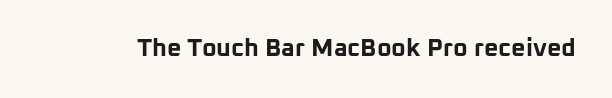
{"italic": "no", "bold": "yes", "underline": "no", "letter_spacing": "normal", "letter_spacing_em": 0.0, "glyph_px": 25}
